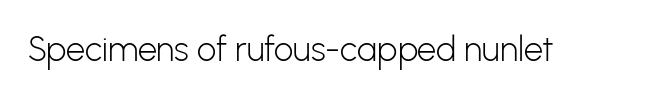
Q: Is the text bold? A: No.
Q: Is the text italic (slanted)? A: No, it is upright.
Q: Is the typeface a serif or a sans-serif typeface? A: Sans-serif.
Q: Is the text underlined? A: No.
Q: Is the spacing between letters normal or unusually wide? A: Normal.
Q: Width (condensed, normal, or wide)? A: Normal.
Q: Stroke contrast? A: Low.
Q: x-height? A: Medium.
Q: Monospaced? A: No.
